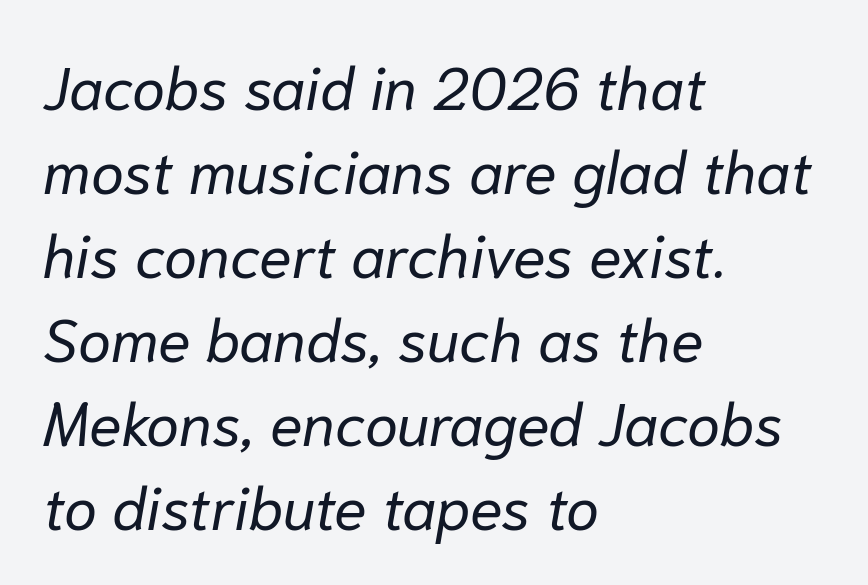
The image shows 60 px regular-weight type, italic (leaning right); set left-aligned, normal line spacing (1.4x), normal letter spacing, not underlined; low stroke contrast and a medium x-height.
